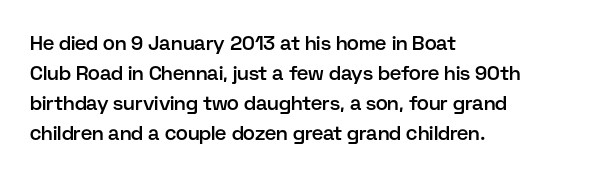
{"italic": "no", "bold": "semi", "underline": "no", "align": "left", "line_spacing": "normal", "line_spacing_ratio": 1.5, "letter_spacing": "normal", "letter_spacing_em": 0.0, "glyph_px": 20}
